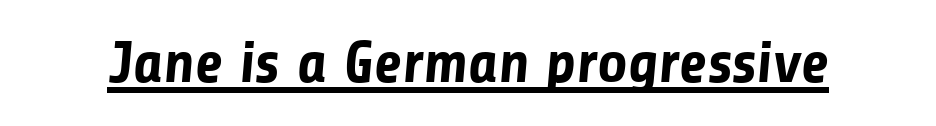
Q: Is the text bold? A: Yes.
Q: Is the typeface a serif or a sans-serif typeface? A: Sans-serif.
Q: Is the text underlined? A: Yes.
Q: Is the spacing between letters normal or unusually wide? A: Normal.
Q: Width (condensed, normal, or wide)? A: Normal.
Q: Stroke contrast? A: Low.
Q: x-height? A: Medium.
Q: Monospaced? A: No.
